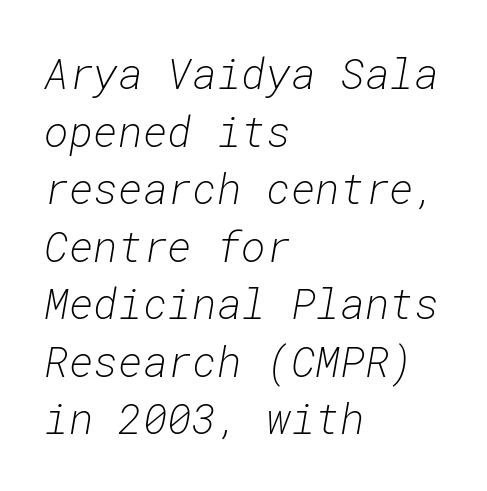
The face used here is monospaced, like something from a code editor. These lines keep a tight, regular rhythm from letter to letter. These lines stack with their left ends in a neat column. Leading matches the norm, producing a regular column. The letters are slanted; this is an italic face. The weight tops out at a normal text grade.
